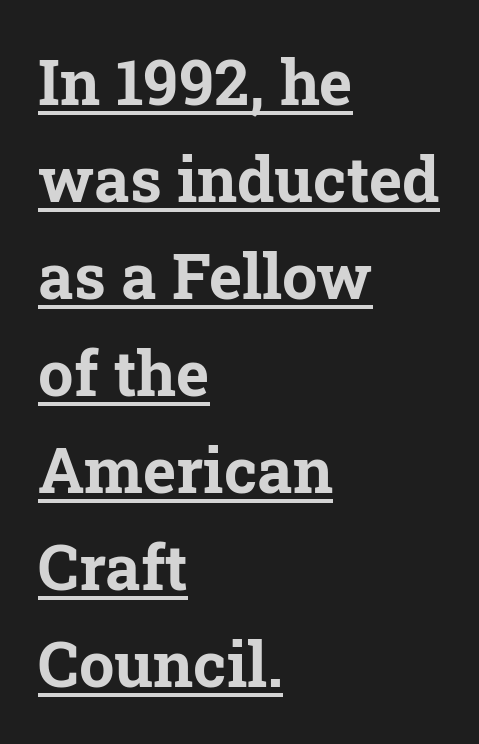
Note the varied advance widths — an 'i' is clearly narrower than an 'm'. What stands out about the letter spacing? Nothing — it is the standard amount. These lines are set flush left with a ragged right edge. A normal amount of white space separates one row of letters from the next.
